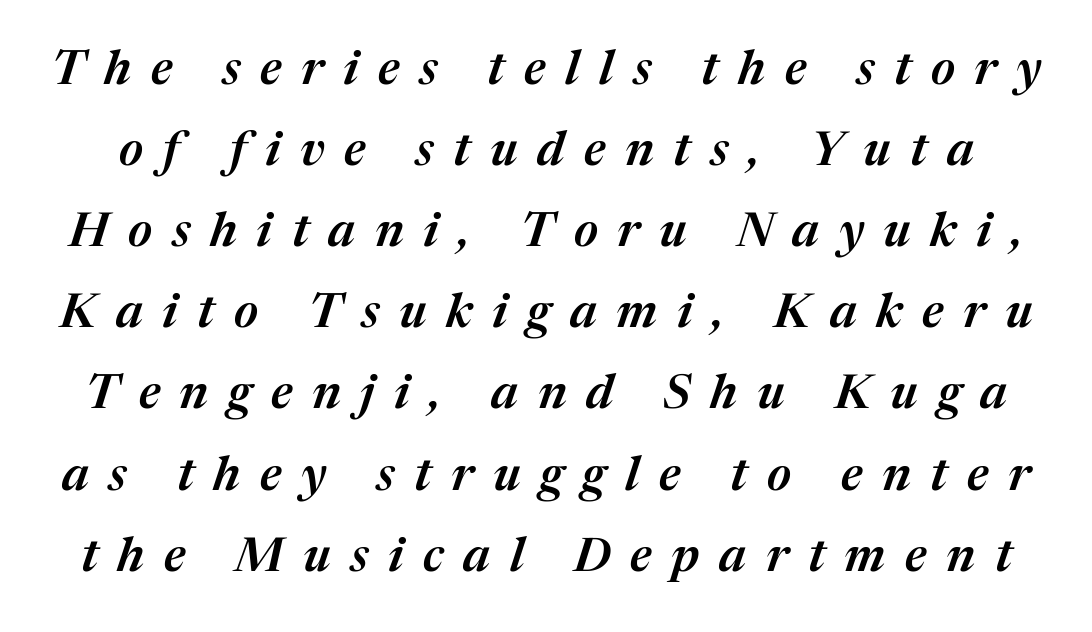
{"italic": "yes", "lean": "right", "slant_degrees": 17, "bold": "semi", "weight": "semibold", "width": "normal", "stroke_contrast": "medium", "x_height": "medium", "monospaced": "no", "underline": "no", "line_spacing": "normal", "line_spacing_ratio": 1.69, "letter_spacing": "wide", "letter_spacing_em": 0.41, "glyph_px": 48}
